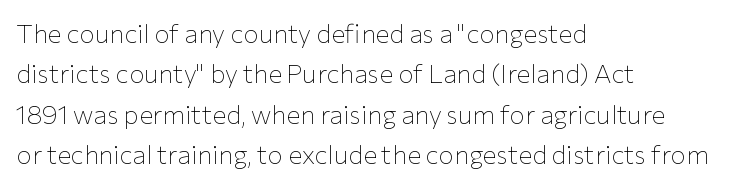
Check the space under the baseline: it is left empty. The type sits square on the baseline with zero lean. Line spacing here is normal. Casual observation: everything's shoved over to the left. Honestly, the letter spacing is just normal — you wouldn't notice it.
